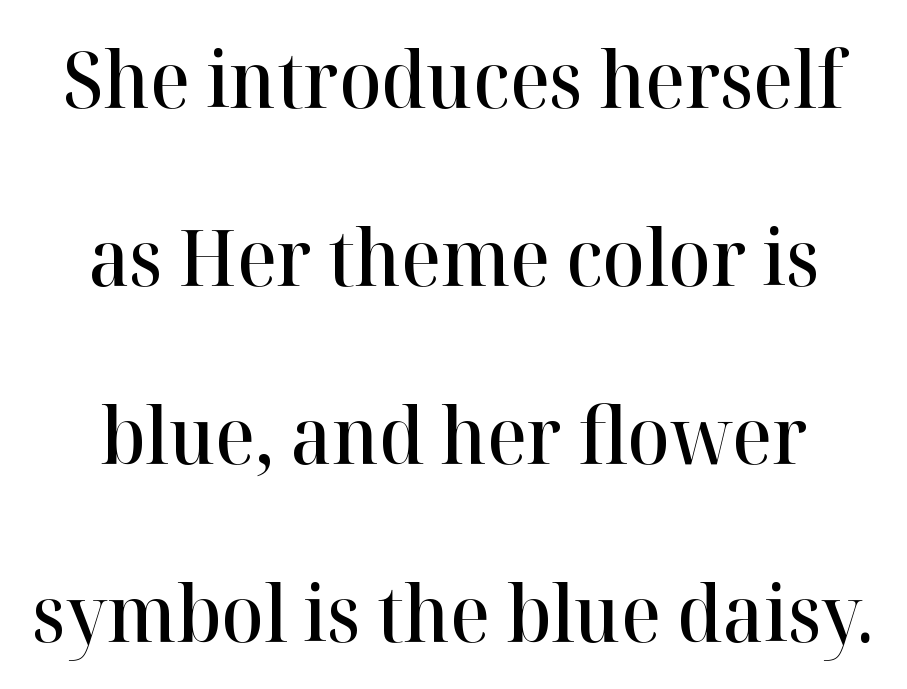
The image shows 78 px semibold serif type, upright; set loose line spacing (2.28x), normal letter spacing, not underlined; high stroke contrast and a medium x-height.
